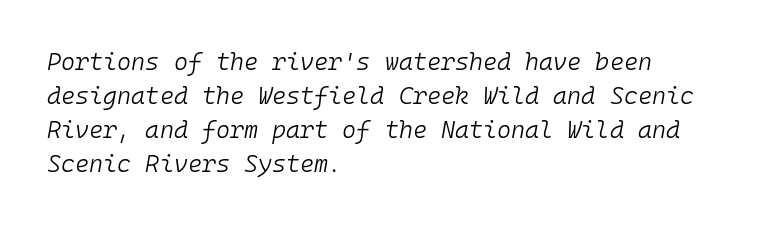
{"italic": "yes", "lean": "right", "slant_degrees": 10, "bold": "no", "underline": "no", "align": "left", "line_spacing": "normal", "line_spacing_ratio": 1.41, "letter_spacing": "normal", "letter_spacing_em": 0.0, "glyph_px": 24}
